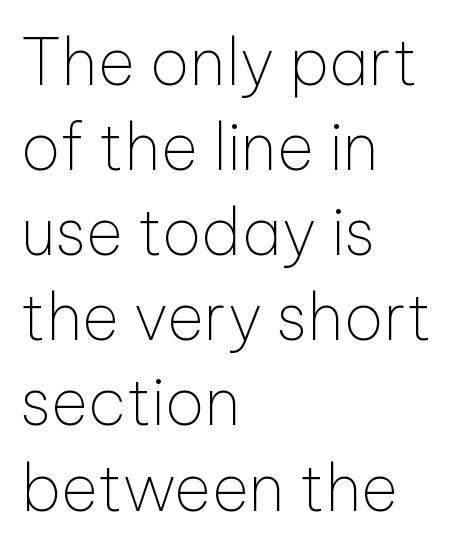
{"serif": "no", "italic": "no", "bold": "no", "weight": "thin", "width": "normal", "stroke_contrast": "low", "x_height": "medium", "monospaced": "no", "underline": "no", "align": "left", "line_spacing": "normal", "line_spacing_ratio": 1.33, "letter_spacing": "normal", "letter_spacing_em": 0.0, "glyph_px": 64}
